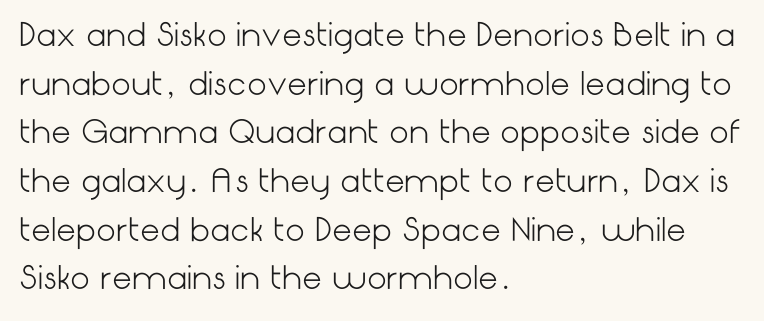
Q: Is the text bold? A: No.
Q: Is the text italic (slanted)? A: No, it is upright.
Q: Is the typeface a serif or a sans-serif typeface? A: Sans-serif.
Q: Is the text underlined? A: No.
Q: How is the paragraph aligned? A: Left-aligned.
Q: Is the spacing between letters normal or unusually wide? A: Normal.
Q: Is the spacing between lines tight, normal or loose? A: Normal.
Q: Width (condensed, normal, or wide)? A: Normal.
Q: Stroke contrast? A: Low.
Q: x-height? A: Medium.
